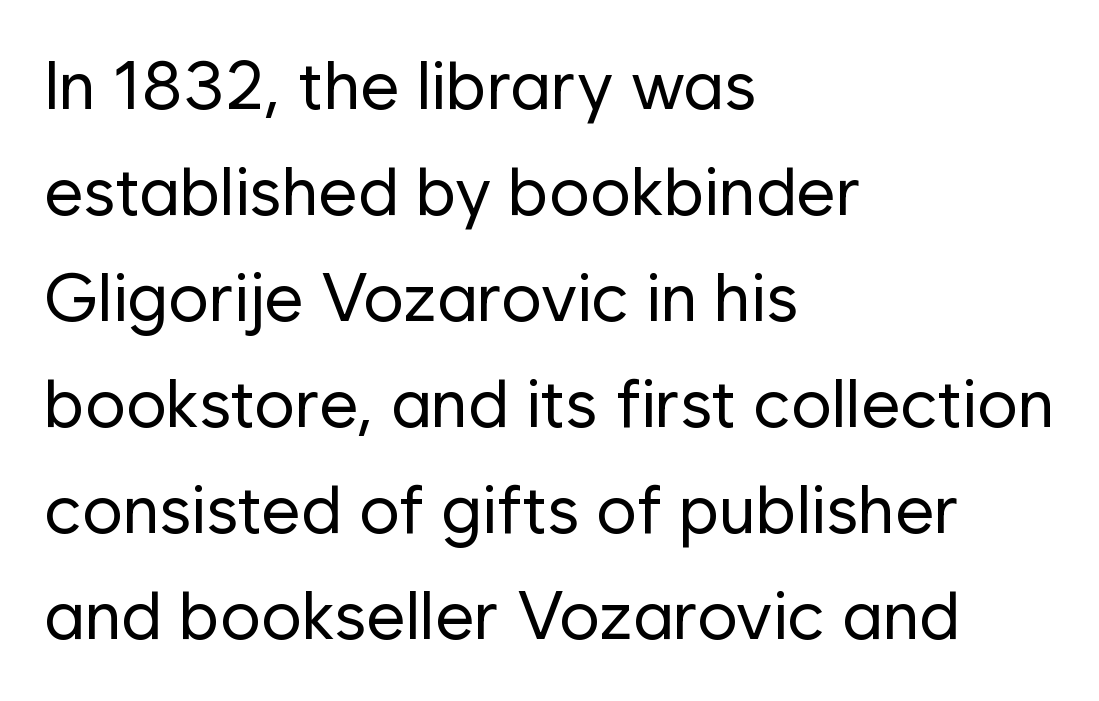
The tracking reads as untouched default to a designer's eye. Do the characters align in a grid? No, the font is proportional. Notice how the stems are strictly vertical — no italics here. Ink coverage per letter is moderate at most.
